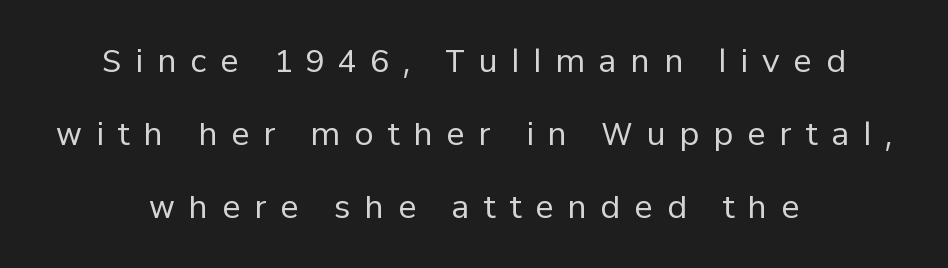
{"serif": "no", "italic": "no", "bold": "no", "weight": "regular", "width": "normal", "stroke_contrast": "low", "x_height": "medium", "monospaced": "no", "underline": "no", "align": "center", "line_spacing": "loose", "line_spacing_ratio": 2.35, "letter_spacing": "wide", "letter_spacing_em": 0.45, "glyph_px": 31}
